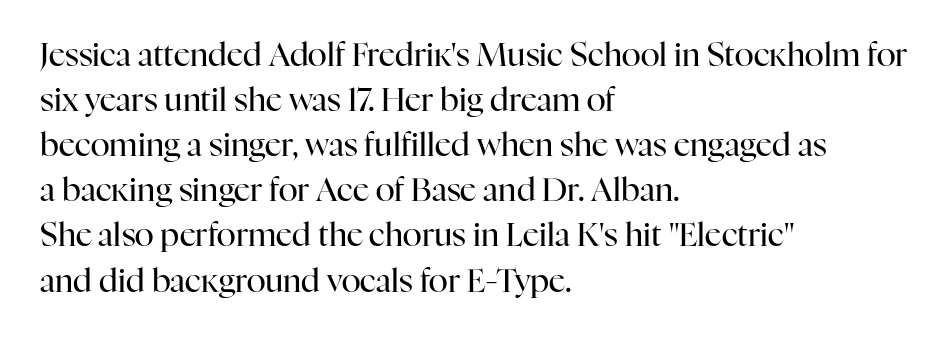
The image shows 32 px regular-weight serif type, upright; set left-aligned, normal line spacing (1.41x), normal letter spacing, not underlined; high stroke contrast and a medium x-height.
